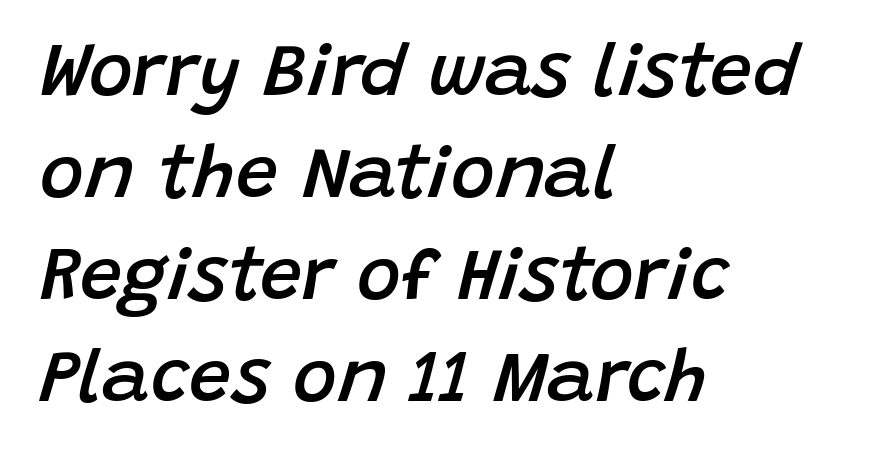
Q: Is the text bold? A: Semi-bold.
Q: Is the text italic (slanted)? A: Yes, it leans right by about 15 degrees.
Q: Is the text underlined? A: No.
Q: How is the paragraph aligned? A: Left-aligned.
Q: Is the spacing between letters normal or unusually wide? A: Normal.
Q: Is the spacing between lines tight, normal or loose? A: Normal.
Q: Width (condensed, normal, or wide)? A: Normal.
Q: Stroke contrast? A: Low.
Q: x-height? A: Large.
Q: Monospaced? A: No.
